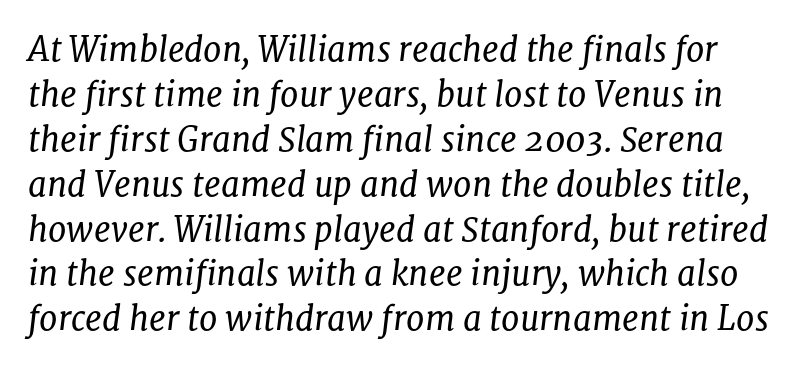
Q: Is the text bold? A: No.
Q: Is the text italic (slanted)? A: Yes, it leans right by about 8 degrees.
Q: Is the typeface a serif or a sans-serif typeface? A: Serif.
Q: Is the text underlined? A: No.
Q: Is the spacing between letters normal or unusually wide? A: Normal.
Q: Is the spacing between lines tight, normal or loose? A: Normal.
Q: Width (condensed, normal, or wide)? A: Normal.
Q: Stroke contrast? A: Low.
Q: x-height? A: Medium.
Q: Monospaced? A: No.
